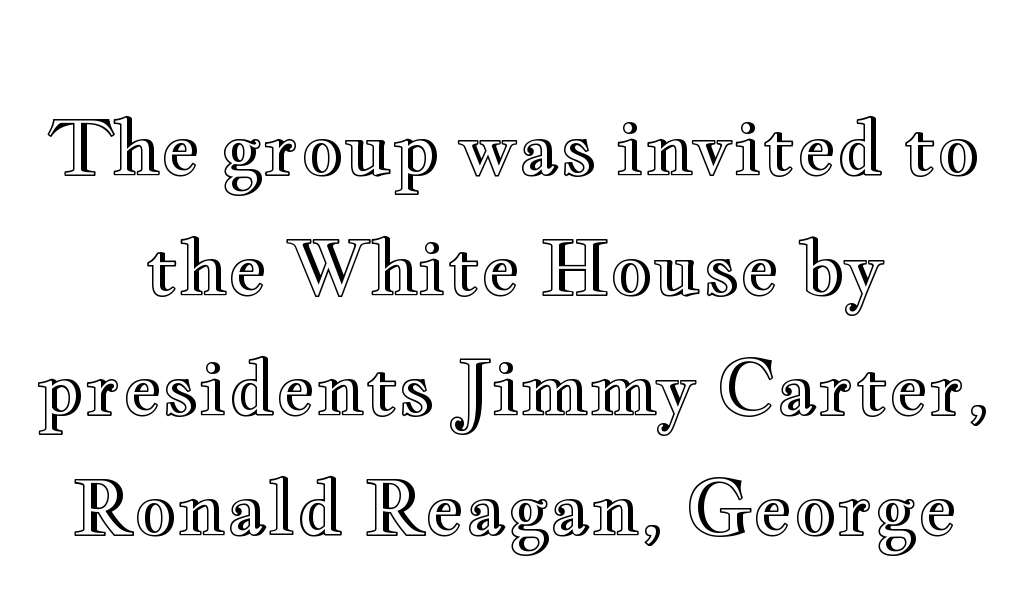
Think of a printed novel: that variable character pitch is what you see here. What's the leading like? Ordinary, nothing unusual. The words here are not underlined. Default kerning and tracking; the words read as compact shapes. Casual observation: everything's sitting right in the middle.
